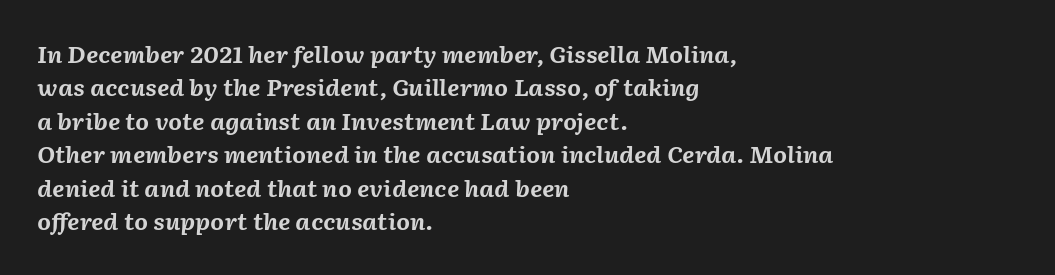
Q: Is the text bold? A: Yes.
Q: Is the text italic (slanted)? A: Yes, it leans right by about 2 degrees.
Q: Is the text underlined? A: No.
Q: How is the paragraph aligned? A: Left-aligned.
Q: Is the spacing between letters normal or unusually wide? A: Normal.
Q: Is the spacing between lines tight, normal or loose? A: Normal.
